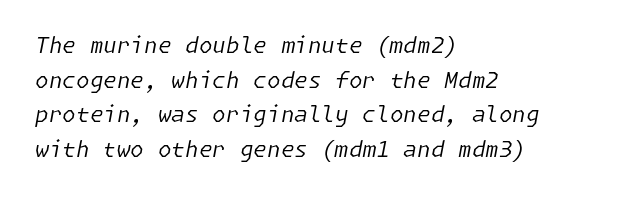
The image shows 22 px text type, italic (leaning right); set left-aligned, normal line spacing (1.57x), normal letter spacing, not underlined.
